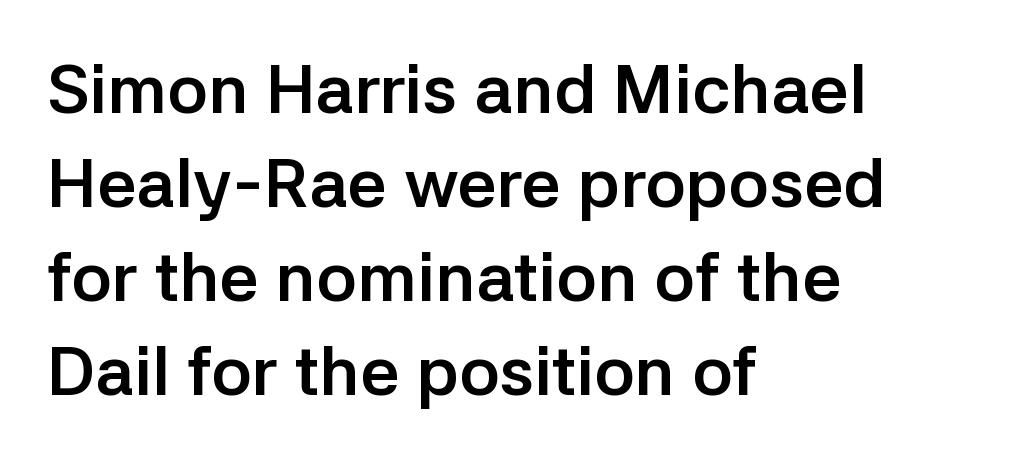
{"serif": "no", "italic": "no", "bold": "yes", "weight": "semibold", "width": "normal", "stroke_contrast": "low", "x_height": "medium", "monospaced": "no", "underline": "no", "align": "left", "line_spacing": "normal", "line_spacing_ratio": 1.36, "letter_spacing": "normal", "letter_spacing_em": 0.0, "glyph_px": 69}
